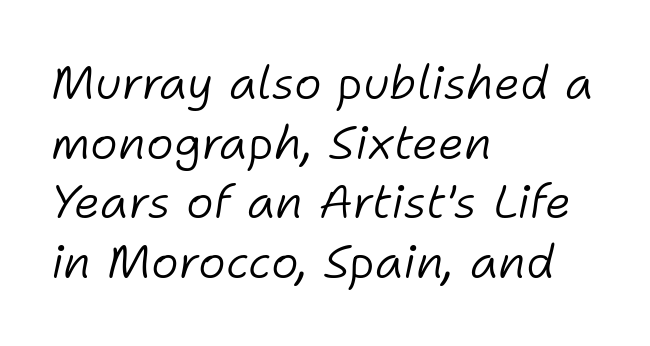
{"italic": "yes", "lean": "right", "slant_degrees": 11, "bold": "no", "weight": "light", "width": "normal", "stroke_contrast": "low", "x_height": "medium", "monospaced": "no", "underline": "no", "align": "left", "line_spacing": "normal", "line_spacing_ratio": 1.27, "letter_spacing": "normal", "letter_spacing_em": 0.0, "glyph_px": 47}
